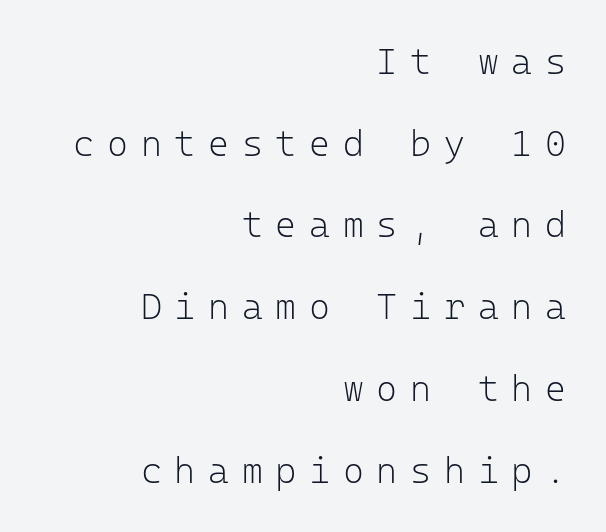
Q: Is the text bold? A: No.
Q: Is the text italic (slanted)? A: No, it is upright.
Q: Is the typeface a serif or a sans-serif typeface? A: Sans-serif.
Q: Is the text underlined? A: No.
Q: How is the paragraph aligned? A: Right-aligned.
Q: Is the spacing between letters normal or unusually wide? A: Unusually wide.
Q: Is the spacing between lines tight, normal or loose? A: Loose.
Q: Width (condensed, normal, or wide)? A: Normal.
Q: Stroke contrast? A: Low.
Q: x-height? A: Medium.
Q: Monospaced? A: Yes.
